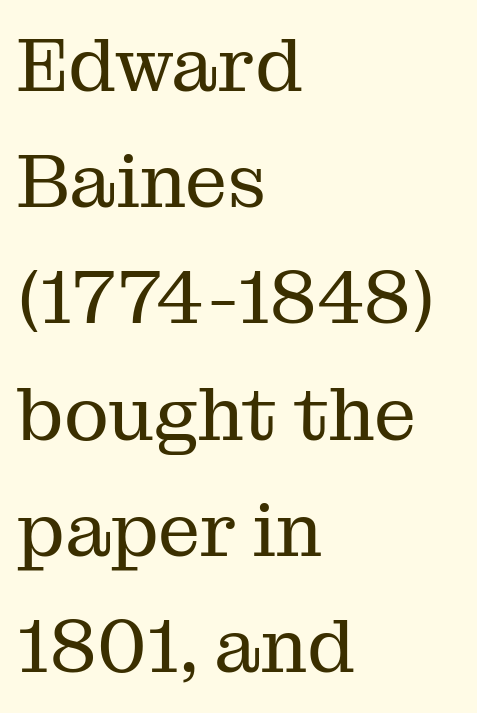
Q: Is the text bold? A: No.
Q: Is the text italic (slanted)? A: No, it is upright.
Q: Is the typeface a serif or a sans-serif typeface? A: Serif.
Q: Is the text underlined? A: No.
Q: How is the paragraph aligned? A: Left-aligned.
Q: Is the spacing between letters normal or unusually wide? A: Normal.
Q: Is the spacing between lines tight, normal or loose? A: Normal.
Q: Width (condensed, normal, or wide)? A: Normal.
Q: Stroke contrast? A: Medium.
Q: x-height? A: Medium.
Q: Monospaced? A: No.
